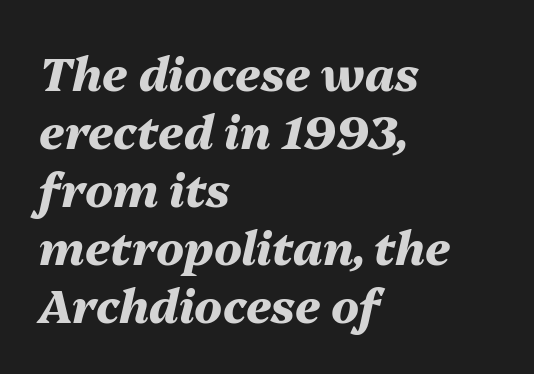
Type without underlining. Rows of type keep a routine distance in the vertical direction. One-word summary of the alignment: left. Characters are canted at an angle relative to the baseline's perpendicular. Looks like regular typesetting: each glyph gets only the width it needs.
